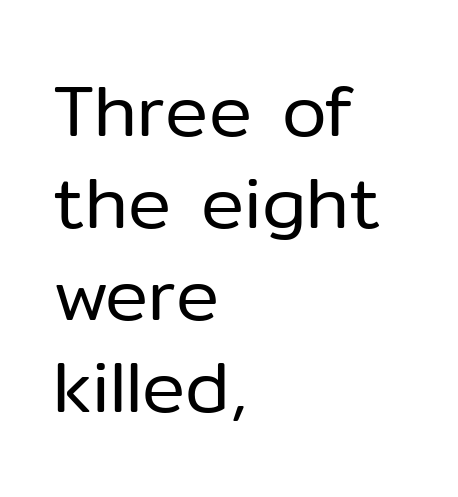
The image shows 72 px regular-weight sans-serif type, upright; set left-aligned, normal line spacing (1.28x), normal letter spacing, not underlined; low stroke contrast and a medium x-height.
